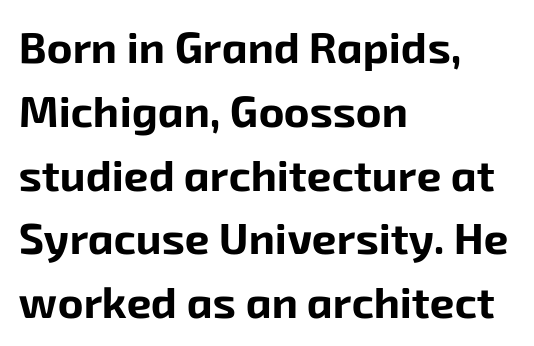
The image shows 44 px bold sans-serif type; set left-aligned, normal line spacing (1.45x), normal letter spacing, not underlined; low stroke contrast and a medium x-height.
